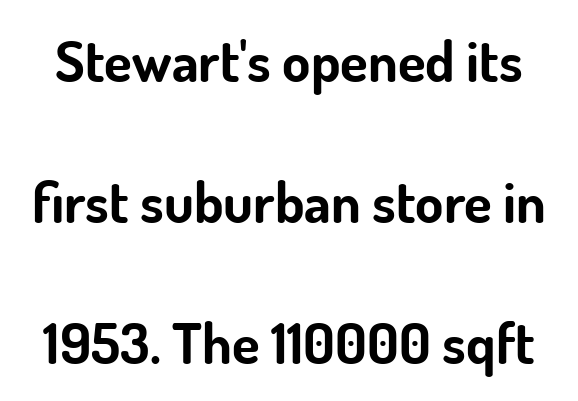
The image shows 57 px bold sans-serif type, upright; set loose line spacing (2.47x), normal letter spacing, not underlined; low stroke contrast and a small x-height.
